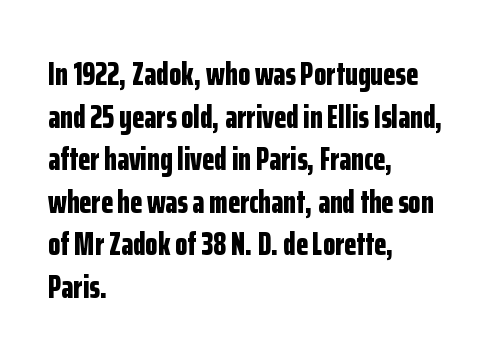
Q: Is the text bold? A: Yes.
Q: Is the text italic (slanted)? A: No, it is upright.
Q: Is the typeface a serif or a sans-serif typeface? A: Sans-serif.
Q: Is the text underlined? A: No.
Q: How is the paragraph aligned? A: Left-aligned.
Q: Is the spacing between letters normal or unusually wide? A: Normal.
Q: Is the spacing between lines tight, normal or loose? A: Normal.
Q: Width (condensed, normal, or wide)? A: Condensed.
Q: Stroke contrast? A: Low.
Q: x-height? A: Medium.
Q: Monospaced? A: No.
